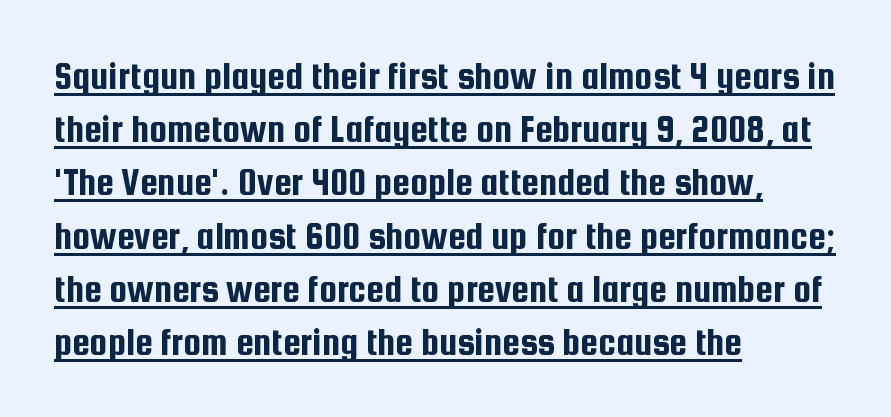
{"serif": "no", "italic": "no", "width": "condensed", "stroke_contrast": "low", "x_height": "medium", "monospaced": "no", "underline": "yes", "align": "left", "line_spacing": "normal", "line_spacing_ratio": 1.33, "letter_spacing": "normal", "letter_spacing_em": 0.0, "glyph_px": 40}
